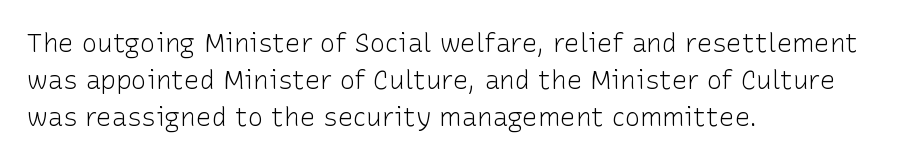
The rendering anchors every line to the left-hand side. A clean baseline with only descenders dipping below it. No chunkiness to these letters — they're not bold. Leading matches the norm, producing a regular column. Ascenders rise straight up at ninety degrees. Nobody touched the tracking dial on this one.
